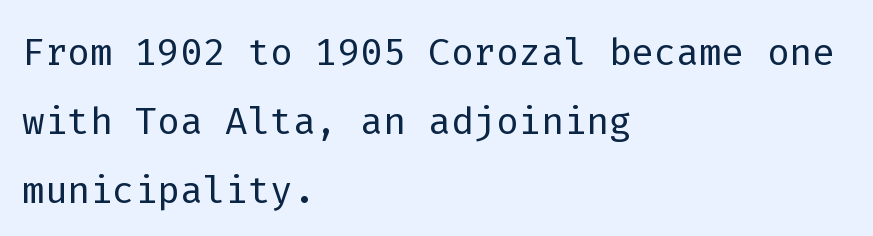
The image shows 53 px light sans-serif type, upright, monospaced; set left-aligned, normal line spacing (1.3x), normal letter spacing, not underlined; low stroke contrast and a medium x-height.
